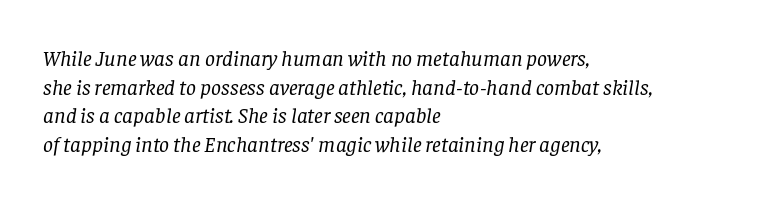
{"italic": "yes", "lean": "right", "slant_degrees": 8, "bold": "no", "underline": "no", "align": "left", "line_spacing": "normal", "line_spacing_ratio": 1.3, "letter_spacing": "normal", "letter_spacing_em": 0.0, "glyph_px": 22}
